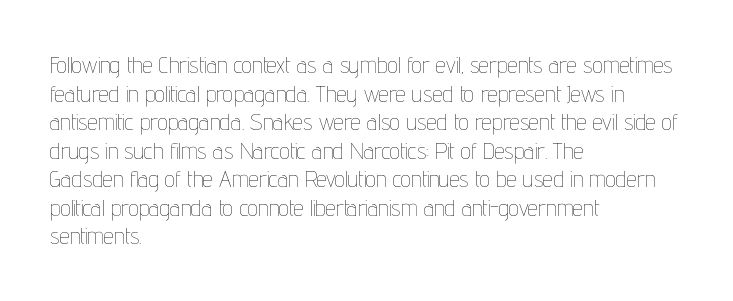
{"italic": "no", "bold": "no", "underline": "no", "align": "left", "line_spacing_ratio": 1.24, "letter_spacing": "normal", "letter_spacing_em": 0.0, "glyph_px": 23}
